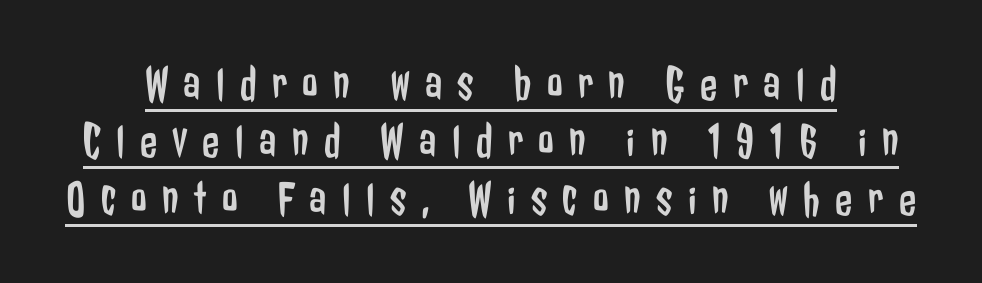
The image shows 50 px regular-weight, condensed sans-serif type, upright; set tight line spacing (1.15x), unusually wide letter spacing (+0.31 em), underlined; low stroke contrast and a medium x-height.
